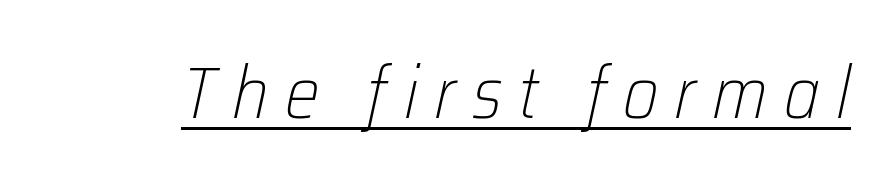
The image shows 74 px light, condensed type, italic (leaning right); set unusually wide letter spacing (+0.22 em), underlined; low stroke contrast and a medium x-height.
